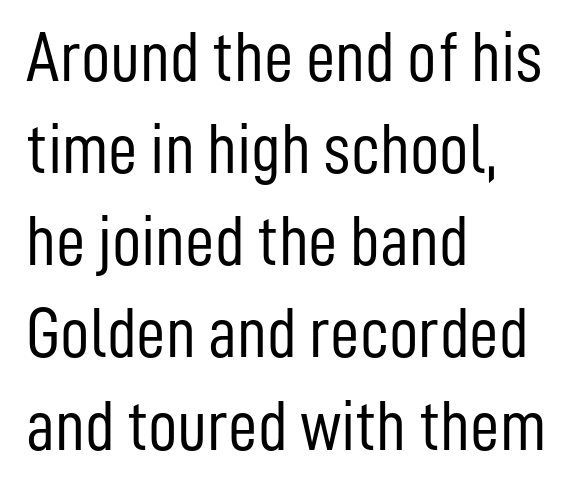
Q: Is the text bold? A: No.
Q: Is the text italic (slanted)? A: No, it is upright.
Q: Is the typeface a serif or a sans-serif typeface? A: Sans-serif.
Q: Is the text underlined? A: No.
Q: How is the paragraph aligned? A: Left-aligned.
Q: Is the spacing between letters normal or unusually wide? A: Normal.
Q: Is the spacing between lines tight, normal or loose? A: Normal.
Q: Width (condensed, normal, or wide)? A: Condensed.
Q: Stroke contrast? A: Low.
Q: x-height? A: Medium.
Q: Monospaced? A: No.
